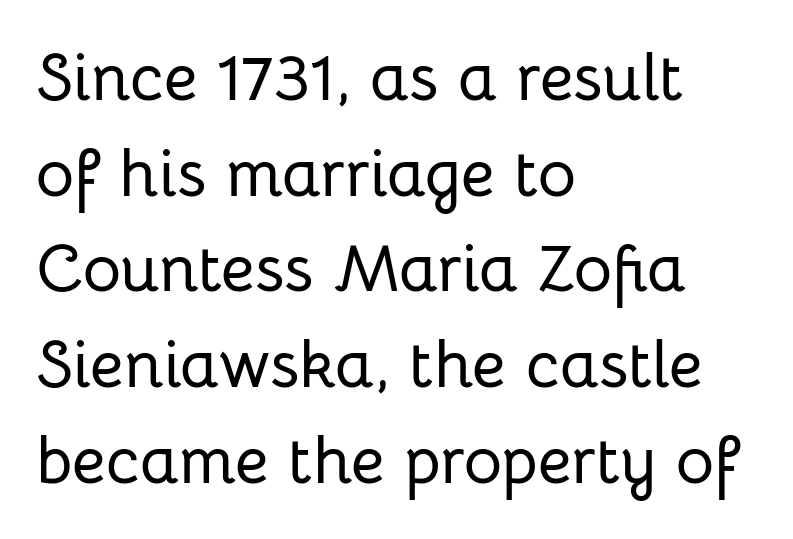
Proportional: the letters do not fall into vertical columns. Does the lettering tilt? It doesn't — this is upright. This block has exactly the height ordinary leading produces. The area under the type is left untouched. Tracking here is standard; glyphs follow each other at the usual distance. This rendering employs a face without finishing strokes, i.e., a sans-serif.
